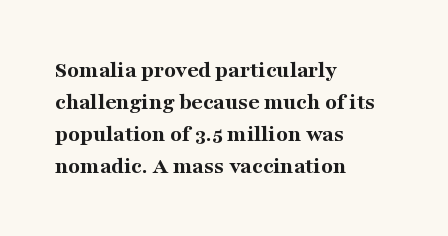
How are the letters spaced? Ordinarily, with no added tracking. Left-aligned paragraph, ragged on the right. The rows are spaced the way most documents space them. The glyphs are unaccompanied by any horizontal stroke below them. Weight check: bold — yes, fully. Ordinary non-slanted type is in use.
